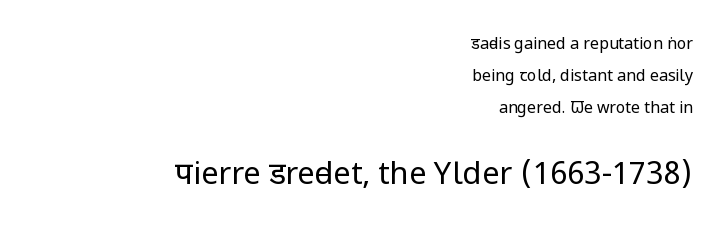
The face used here is proportionally spaced, like ordinary book or web type. These glyphs show unthickened strokes, regular width or finer. No italicization has been applied; the sample stays upright. The designer dialed line spacing up above the default. Descenders hang freely into open space.
